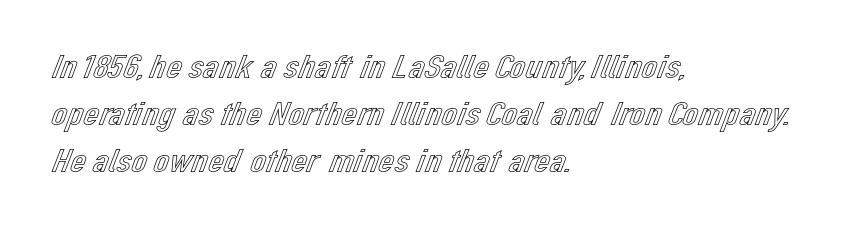
{"width": "normal", "x_height": "medium", "monospaced": "no", "underline": "no", "align": "left", "line_spacing": "normal", "line_spacing_ratio": 1.34, "letter_spacing": "normal", "letter_spacing_em": 0.0, "glyph_px": 35}
